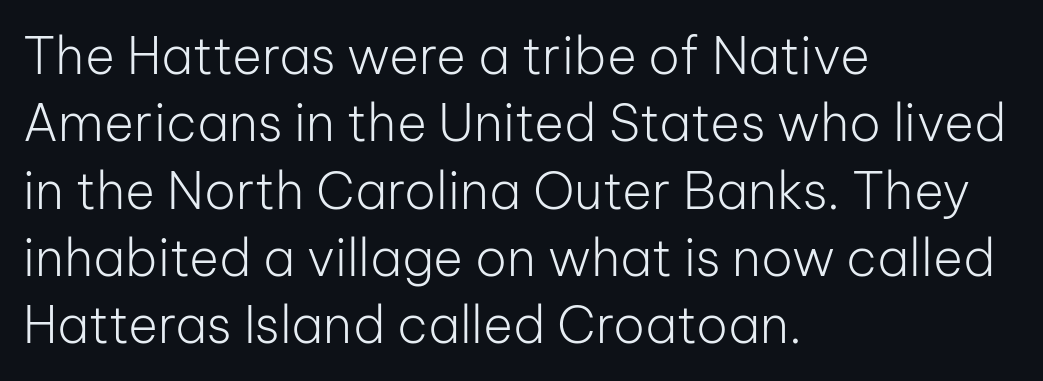
The image shows 51 px light sans-serif type, upright; set left-aligned, normal line spacing (1.32x), normal letter spacing, not underlined; low stroke contrast and a medium x-height.
